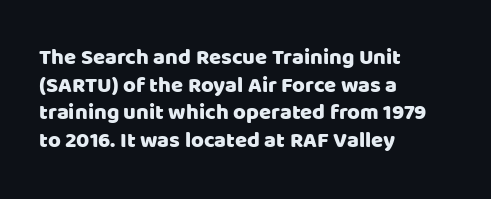
The image shows 22 px text type, upright; set left-aligned, normal line spacing (1.26x), normal letter spacing, not underlined.
